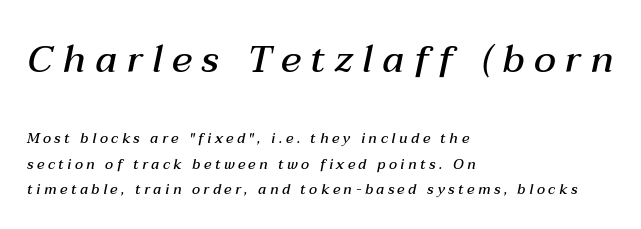
Q: Is the text bold? A: Semi-bold.
Q: Is the text italic (slanted)? A: Yes, it leans right by about 12 degrees.
Q: Is the text underlined? A: No.
Q: How is the paragraph aligned? A: Left-aligned.
Q: Is the spacing between letters normal or unusually wide? A: Unusually wide.
Q: Which block of text is set in a larger size, the first (top) or the second (bottom)? A: The first (top) one.
Q: Width (condensed, normal, or wide)? A: Normal.
Q: Stroke contrast? A: Medium.
Q: x-height? A: Medium.
Q: Monospaced? A: No.
